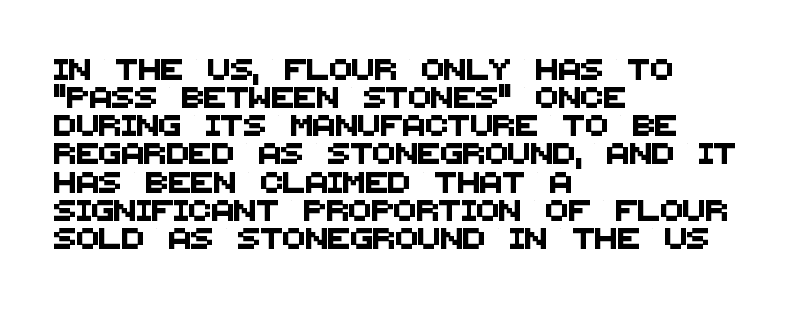
Q: Is the text underlined? A: No.
Q: How is the paragraph aligned? A: Left-aligned.
Q: Is the spacing between letters normal or unusually wide? A: Normal.
Q: Is the spacing between lines tight, normal or loose? A: Normal.
